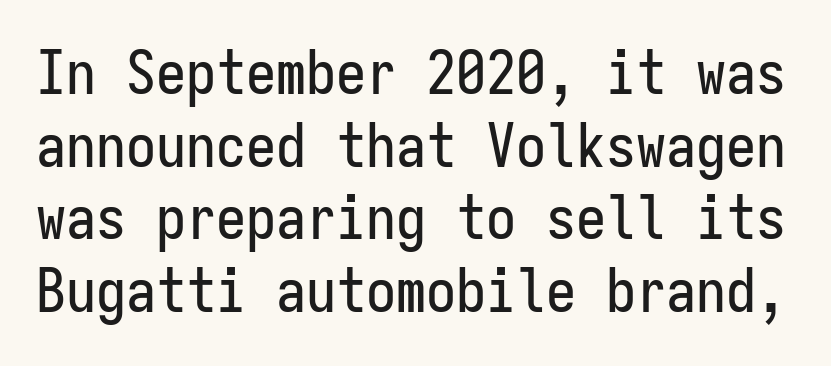
{"serif": "no", "italic": "no", "width": "condensed", "stroke_contrast": "low", "x_height": "medium", "monospaced": "yes", "underline": "no", "line_spacing_ratio": 1.21, "letter_spacing": "normal", "letter_spacing_em": 0.0, "glyph_px": 60}
